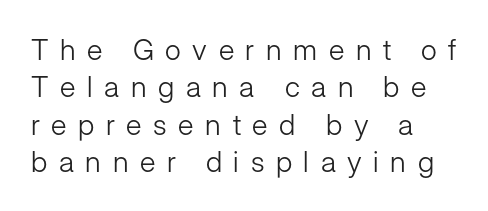
{"serif": "no", "italic": "no", "bold": "no", "weight": "light", "width": "normal", "stroke_contrast": "low", "x_height": "medium", "monospaced": "no", "underline": "no", "align": "left", "line_spacing": "normal", "line_spacing_ratio": 1.29, "letter_spacing": "wide", "letter_spacing_em": 0.4, "glyph_px": 29}
